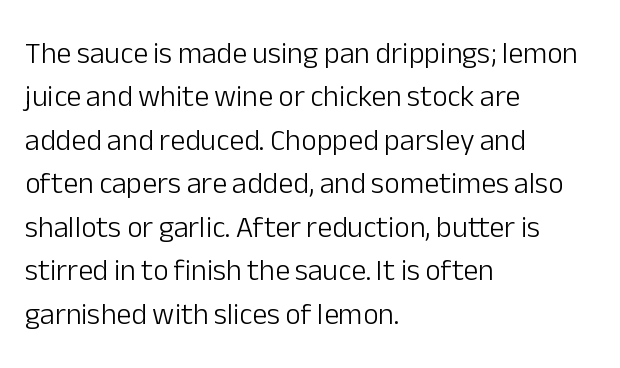
The image shows 30 px light sans-serif type, upright; set left-aligned, normal line spacing (1.45x), normal letter spacing, not underlined; low stroke contrast and a medium x-height.
